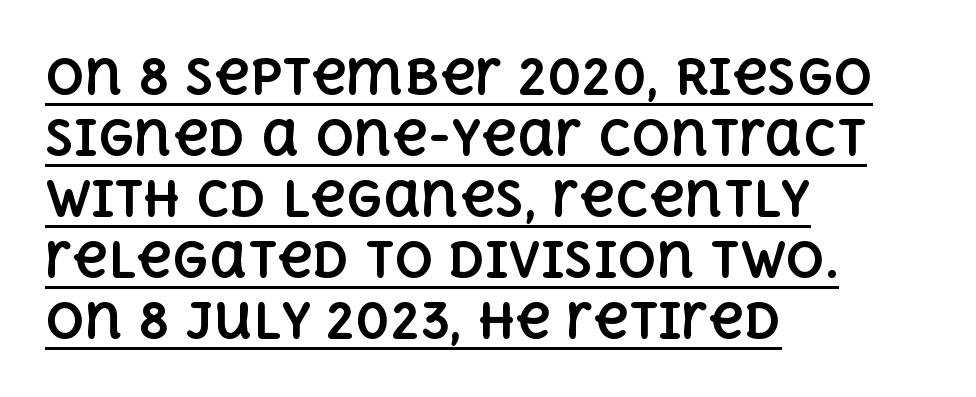
Q: Is the text bold? A: Yes.
Q: Is the text italic (slanted)? A: No, it is upright.
Q: Is the text underlined? A: Yes.
Q: How is the paragraph aligned? A: Left-aligned.
Q: Is the spacing between letters normal or unusually wide? A: Normal.
Q: Is the spacing between lines tight, normal or loose? A: Normal.
Q: Width (condensed, normal, or wide)? A: Normal.
Q: x-height? A: Large.
Q: Monospaced? A: No.
